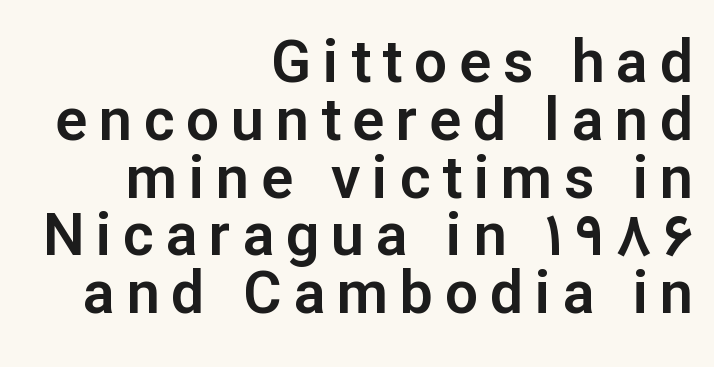
Q: Is the text italic (slanted)? A: No, it is upright.
Q: Is the typeface a serif or a sans-serif typeface? A: Sans-serif.
Q: Is the text underlined? A: No.
Q: How is the paragraph aligned? A: Right-aligned.
Q: Is the spacing between letters normal or unusually wide? A: Unusually wide.
Q: Is the spacing between lines tight, normal or loose? A: Tight.
Q: Width (condensed, normal, or wide)? A: Normal.
Q: Stroke contrast? A: Low.
Q: x-height? A: Medium.
Q: Monospaced? A: No.
